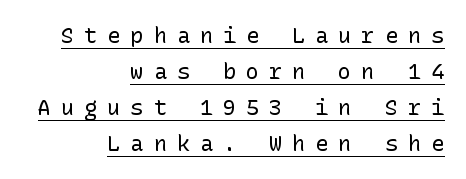
Q: Is the text bold? A: No.
Q: Is the text italic (slanted)? A: No, it is upright.
Q: Is the text underlined? A: Yes.
Q: How is the paragraph aligned? A: Right-aligned.
Q: Is the spacing between letters normal or unusually wide? A: Unusually wide.
Q: Is the spacing between lines tight, normal or loose? A: Normal.
